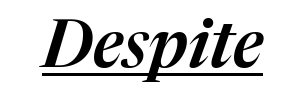
Inter-character spacing is left at the font's built-in metrics. Caption: lettering with a line underneath. Characters are canted at an angle relative to the baseline's perpendicular. Think of a printed novel: that variable character pitch is what you see here.
